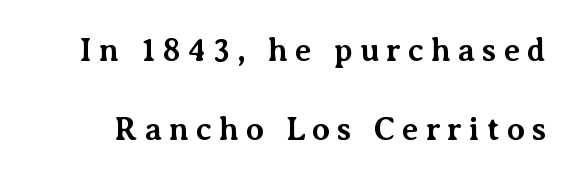
{"serif": "yes", "italic": "no", "bold": "yes", "weight": "bold", "width": "normal", "stroke_contrast": "medium", "x_height": "medium", "monospaced": "no", "underline": "no", "line_spacing": "loose", "line_spacing_ratio": 2.48, "letter_spacing": "wide", "letter_spacing_em": 0.22, "glyph_px": 32}
